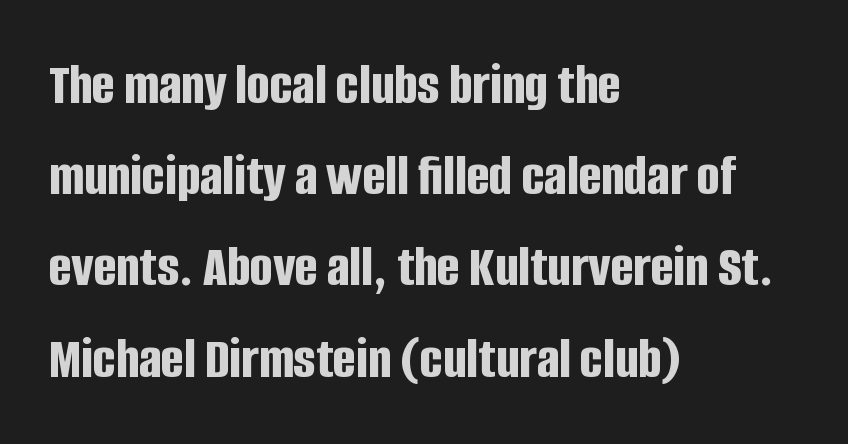
The image shows 60 px bold, condensed sans-serif type, upright; set left-aligned, normal line spacing (1.52x), normal letter spacing, not underlined; low stroke contrast and a large x-height.
